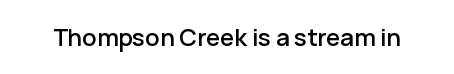
The image shows 24 px text type, upright; set normal letter spacing, not underlined.
